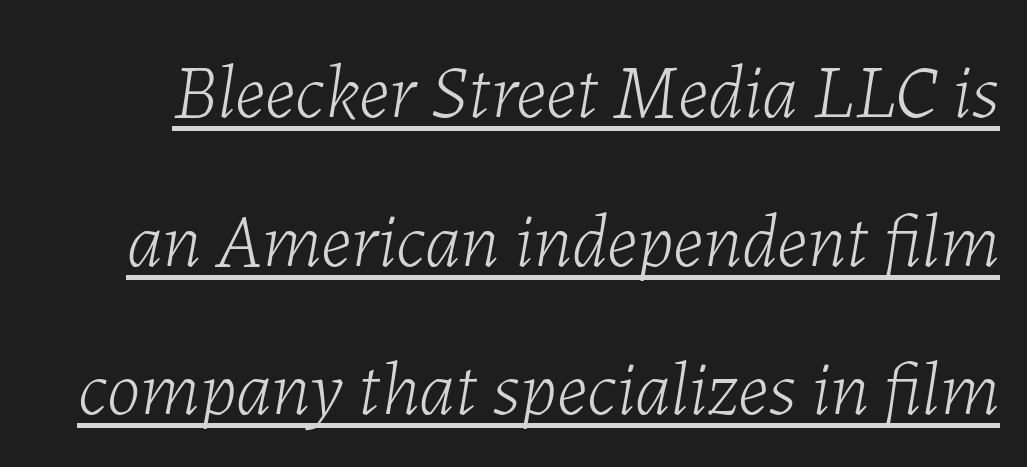
Q: Is the text bold? A: No.
Q: Is the text italic (slanted)? A: Yes, it leans right by about 7 degrees.
Q: Is the text underlined? A: Yes.
Q: Is the spacing between letters normal or unusually wide? A: Normal.
Q: Is the spacing between lines tight, normal or loose? A: Loose.
Q: Width (condensed, normal, or wide)? A: Normal.
Q: Stroke contrast? A: Low.
Q: x-height? A: Medium.
Q: Monospaced? A: No.
